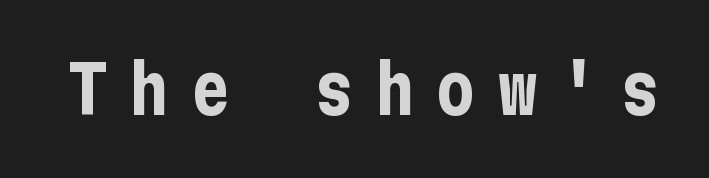
The image shows 66 px bold, condensed sans-serif type, upright; set unusually wide letter spacing (+0.33 em), not underlined; low stroke contrast and a medium x-height.
